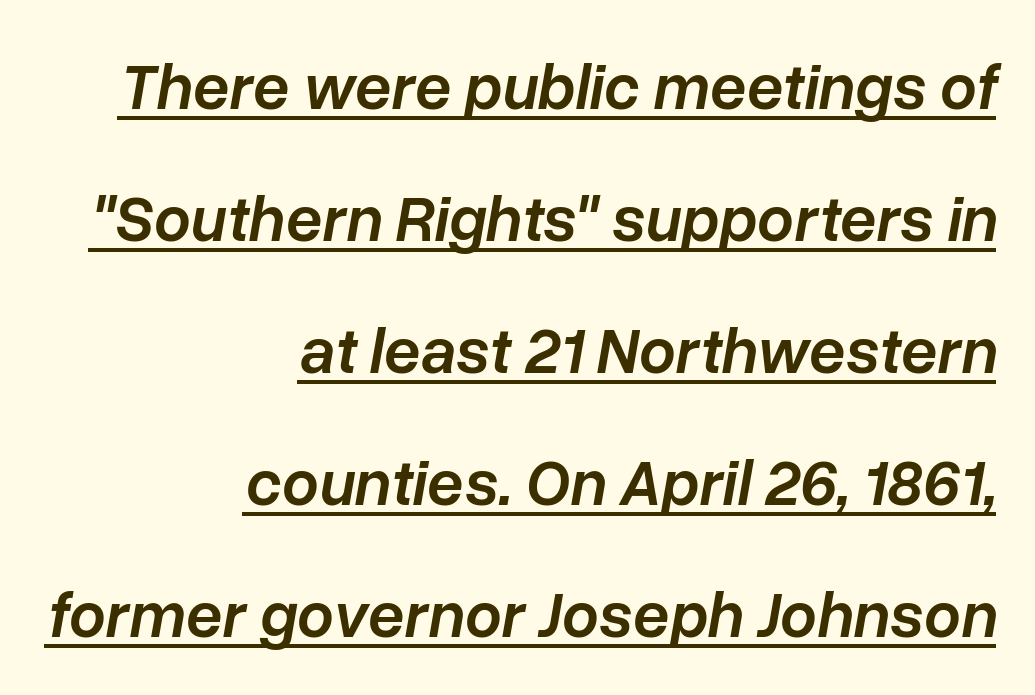
Q: Is the text bold? A: Semi-bold.
Q: Is the text italic (slanted)? A: Yes, it leans right by about 10 degrees.
Q: Is the text underlined? A: Yes.
Q: How is the paragraph aligned? A: Right-aligned.
Q: Is the spacing between letters normal or unusually wide? A: Normal.
Q: Is the spacing between lines tight, normal or loose? A: Loose.
Q: Width (condensed, normal, or wide)? A: Normal.
Q: Stroke contrast? A: Low.
Q: x-height? A: Medium.
Q: Monospaced? A: No.
